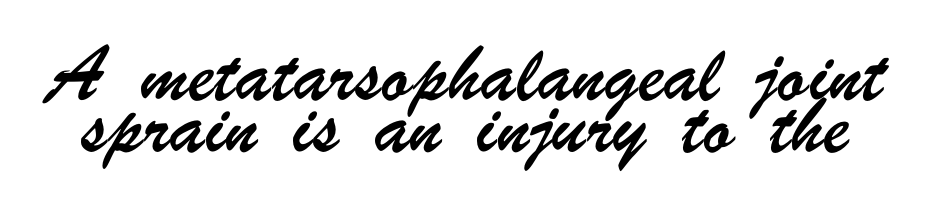
Is this a fixed-width face? No — the glyphs have proportional, varying widths. The typeface chosen for these lines omits serifs. How would I describe the line gaps? Plain and ordinary. Underlining? Definitely not there.
